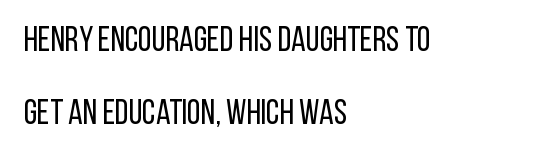
The image shows 35 px regular-weight, condensed sans-serif type, upright; set left-aligned, loose line spacing (2.09x), normal letter spacing, not underlined; low stroke contrast and a large x-height.
